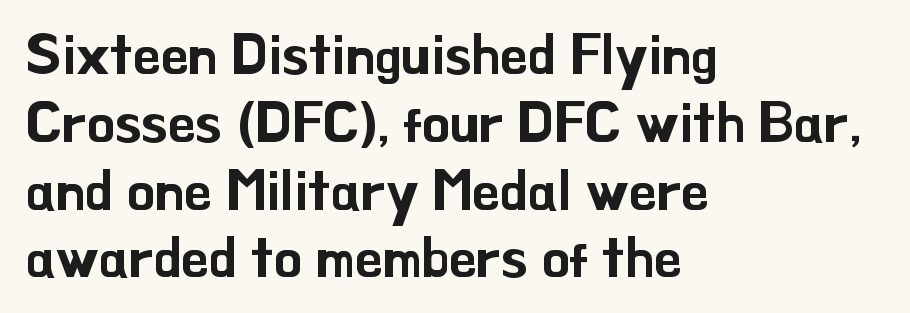
{"serif": "no", "italic": "no", "width": "normal", "stroke_contrast": "low", "x_height": "small", "monospaced": "no", "underline": "no", "align": "left", "line_spacing_ratio": 1.21, "letter_spacing": "normal", "letter_spacing_em": 0.0, "glyph_px": 56}
